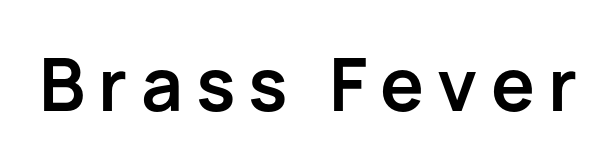
A bare baseline throughout the passage. The lettering stays uniformly vertical, giving the passage a roman look. Proportional: the letters do not fall into vertical columns. Unlike a traditional serif, this face leaves its strokes unadorned. How heavy is the stroke? Heavy — this is a bold.
